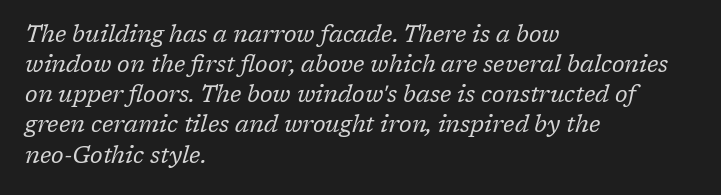
Q: Is the text bold? A: No.
Q: Is the text italic (slanted)? A: Yes, it leans right by about 17 degrees.
Q: Is the text underlined? A: No.
Q: How is the paragraph aligned? A: Left-aligned.
Q: Is the spacing between letters normal or unusually wide? A: Normal.
Q: Is the spacing between lines tight, normal or loose? A: Normal.
